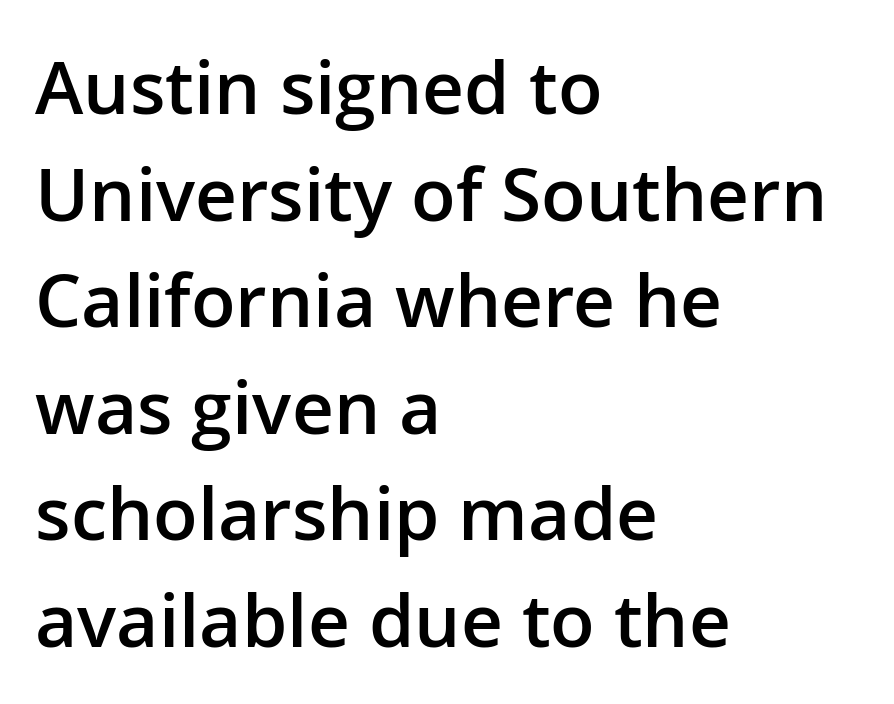
Character widths vary here, with narrow letters taking less room than wide ones. Reading down the column, the eye jumps a familiar distance to each next line. The lettering stays uniformly vertical, giving the passage a roman look. Descenders hang freely into open space. Every row of glyphs begins at an identical x-position on the left. Moderately thickened strokes mark this as semibold type.
